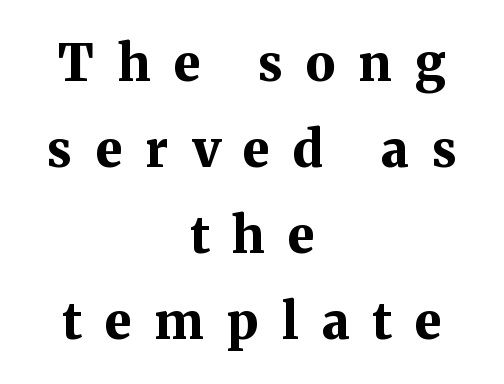
{"serif": "yes", "italic": "no", "bold": "yes", "weight": "bold", "width": "normal", "stroke_contrast": "medium", "x_height": "medium", "monospaced": "no", "underline": "no", "align": "center", "line_spacing_ratio": 1.72, "letter_spacing": "wide", "letter_spacing_em": 0.47, "glyph_px": 50}
